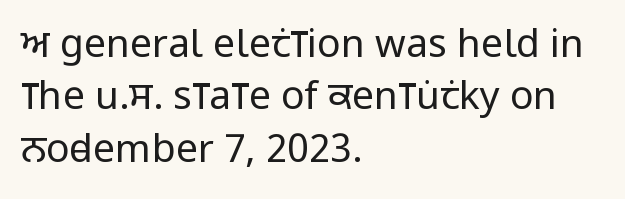
The image shows 39 px regular-weight, condensed sans-serif type, upright; set left-aligned, normal line spacing (1.34x), normal letter spacing, not underlined; low stroke contrast and a large x-height.
